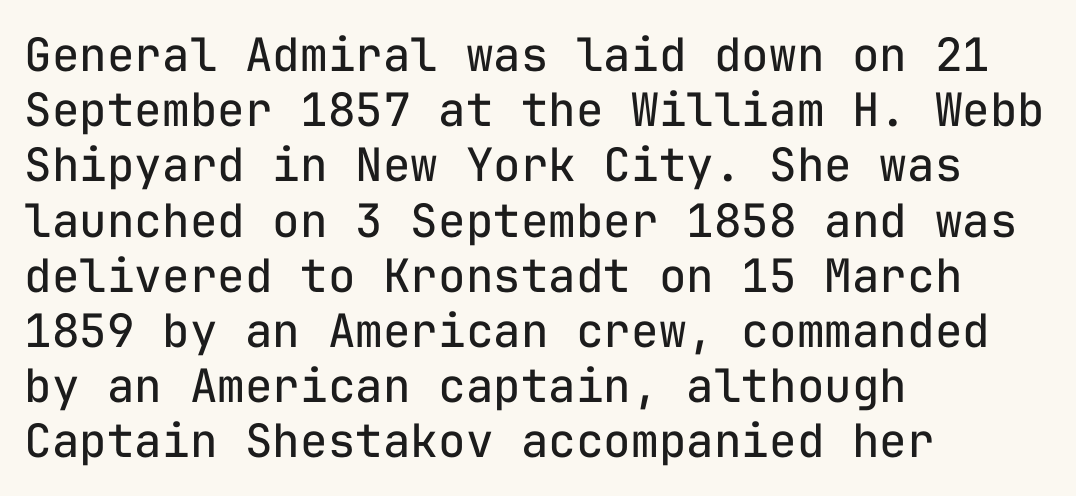
Stems and bowls with no extra thickness — not bold. A typesetter would call this monospace, since all characters share one set width. The face used here is a sans, in the tradition of grotesques and geometrics. The passage shown has conventional tracking throughout.
